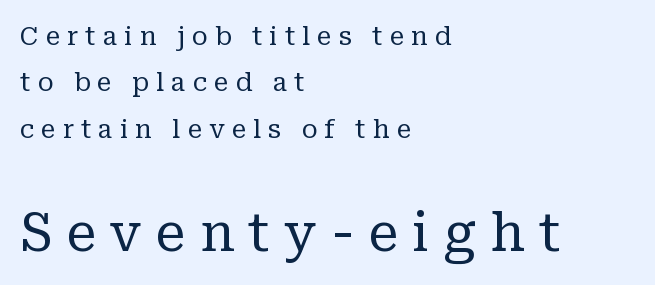
{"serif": "yes", "italic": "no", "bold": "no", "weight": "regular", "width": "normal", "stroke_contrast": "low", "x_height": "medium", "monospaced": "no", "underline": "no", "align": "left", "line_spacing_ratio": 1.78, "letter_spacing": "wide", "letter_spacing_em": 0.27, "larger_block": "second", "size_ratio": 2.04, "glyph_px": 53}
